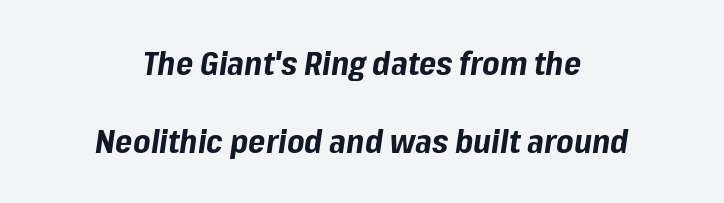
Check the space under the baseline: it is left empty. Notice how the stems are inclined rather than vertical — that's the hallmark of italics. Words appear dense and cohesive because spacing is normal. The designer dialed line spacing up above the default. A centered setting, common on invitations and titles, is used for this passage. Typesetter's note: full bold, strokes at maximum text heaviness.
